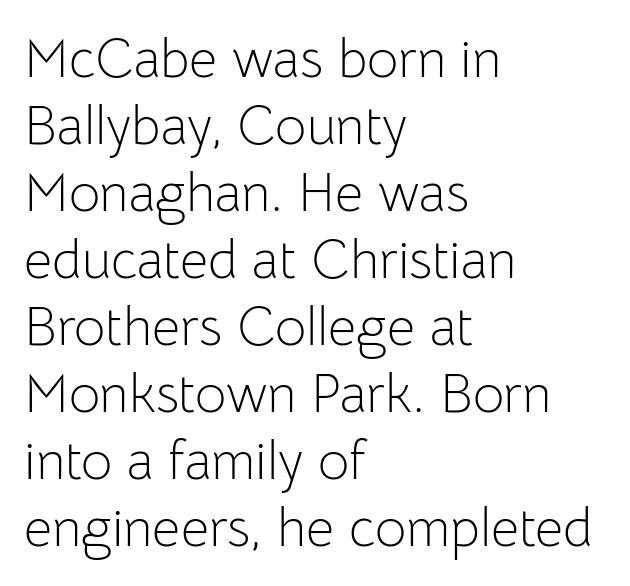
Q: Is the text bold? A: No.
Q: Is the text italic (slanted)? A: No, it is upright.
Q: Is the typeface a serif or a sans-serif typeface? A: Sans-serif.
Q: Is the text underlined? A: No.
Q: How is the paragraph aligned? A: Left-aligned.
Q: Is the spacing between letters normal or unusually wide? A: Normal.
Q: Width (condensed, normal, or wide)? A: Normal.
Q: Stroke contrast? A: Low.
Q: x-height? A: Medium.
Q: Monospaced? A: No.
